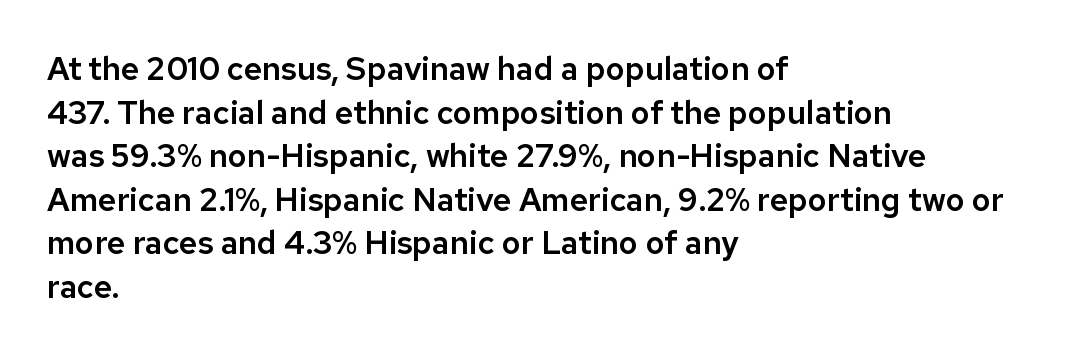
{"serif": "no", "italic": "no", "width": "normal", "stroke_contrast": "low", "x_height": "medium", "monospaced": "no", "underline": "no", "align": "left", "line_spacing": "normal", "line_spacing_ratio": 1.36, "letter_spacing": "normal", "letter_spacing_em": 0.0, "glyph_px": 32}
